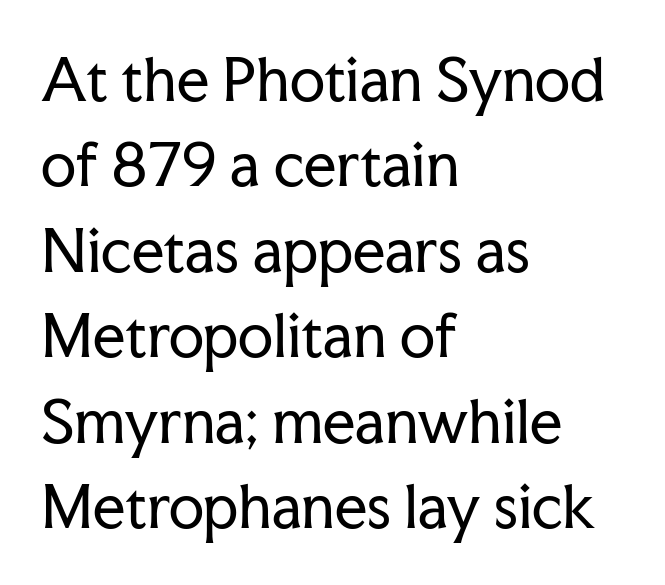
Note: serifs present on the glyphs. Successive baselines arrive at the customary interval. Visually the block forms a straight wall on the left and a jagged coastline on the right. The line texture is even and compact thanks to regular tracking.
